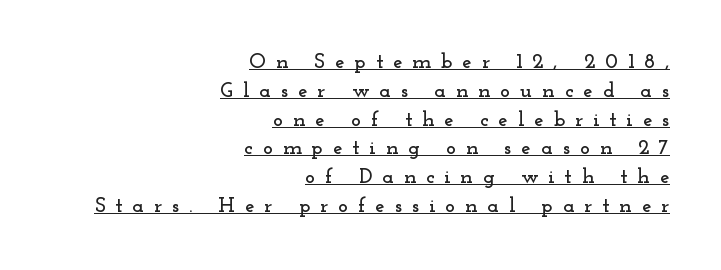
The image shows 21 px text type, upright; set right-aligned, normal line spacing (1.37x), unusually wide letter spacing (+0.48 em), underlined.
